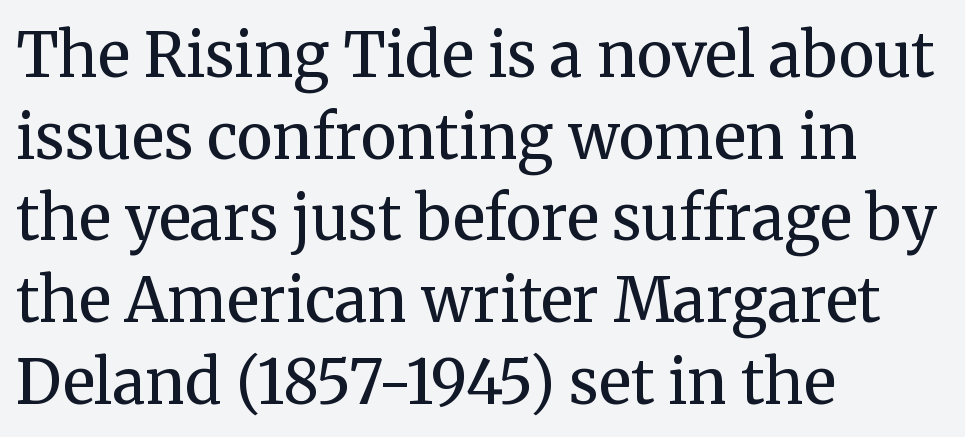
Is this a heavy cut? Hardly; it is regular or lighter. Caption: multi-line text, flush left, ragged right. The rendering shows small feet on the letterforms — a serif design. The letters sit at their default tracking, neither squeezed nor spread. Is there much room between lines? A standard amount, neither cramped nor airy.
